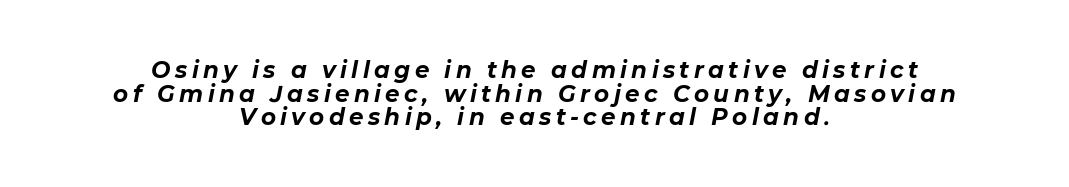
Q: Is the text bold? A: Yes.
Q: Is the text italic (slanted)? A: Yes, it leans right by about 11 degrees.
Q: Is the text underlined? A: No.
Q: How is the paragraph aligned? A: Centered.
Q: Is the spacing between lines tight, normal or loose? A: Tight.
